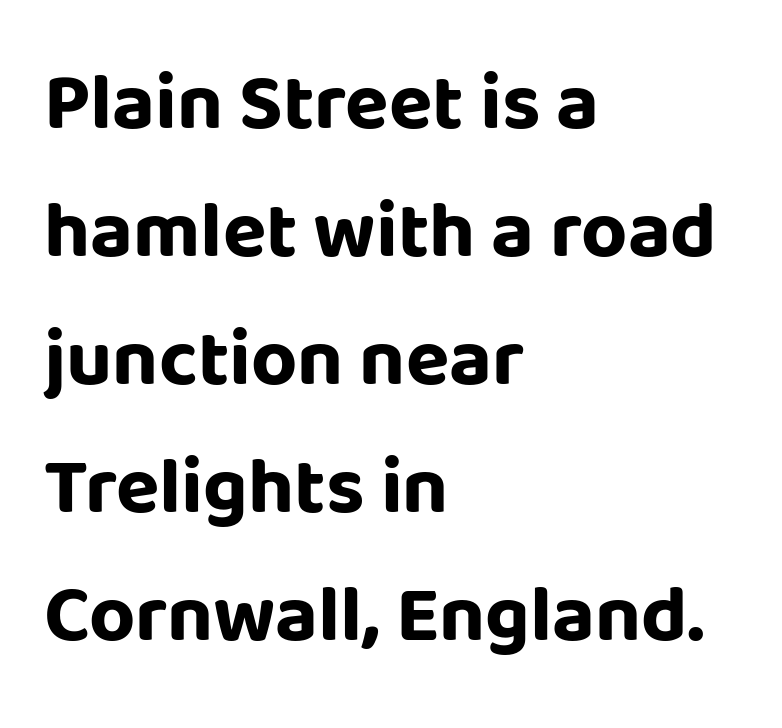
The sample has been set heavy, in full bold. Nobody touched the tracking dial on this one. The face used here is a sans, in the tradition of grotesques and geometrics. Decoration check: the copy has no underline. The face used here is proportionally spaced, like ordinary book or web type.
